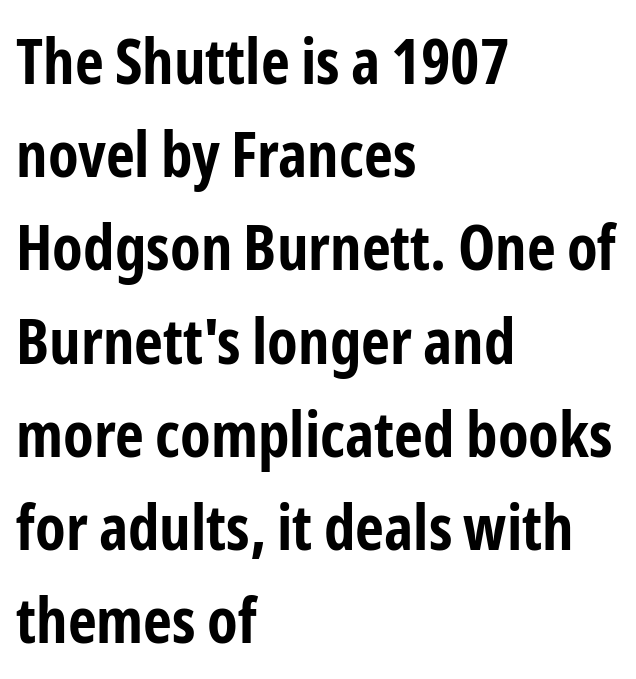
Q: Is the text bold? A: Yes.
Q: Is the text italic (slanted)? A: No, it is upright.
Q: Is the typeface a serif or a sans-serif typeface? A: Sans-serif.
Q: Is the text underlined? A: No.
Q: How is the paragraph aligned? A: Left-aligned.
Q: Is the spacing between letters normal or unusually wide? A: Normal.
Q: Is the spacing between lines tight, normal or loose? A: Normal.
Q: Width (condensed, normal, or wide)? A: Condensed.
Q: Stroke contrast? A: Low.
Q: x-height? A: Medium.
Q: Monospaced? A: No.
